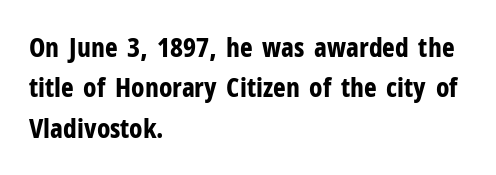
Look at the tracking — it's just the regular setting, nothing added. A classic flush-left, rag-right setting is used for this passage. Lines of text with bare space underneath. The font's upright variant was chosen for this text.
